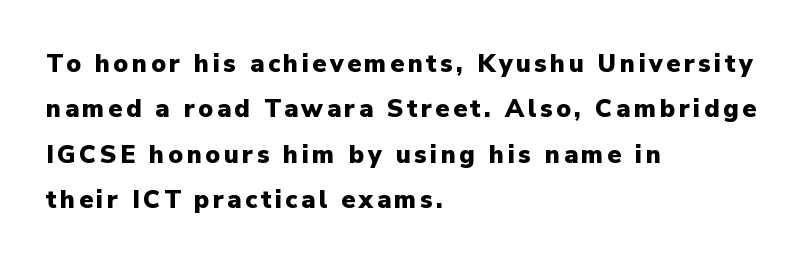
I'd describe the lettering as bold — thick and assertive. The passage shown is not underscored anywhere. The specimen reads as upright at a glance. In CSS terms this would be text-align: left.
